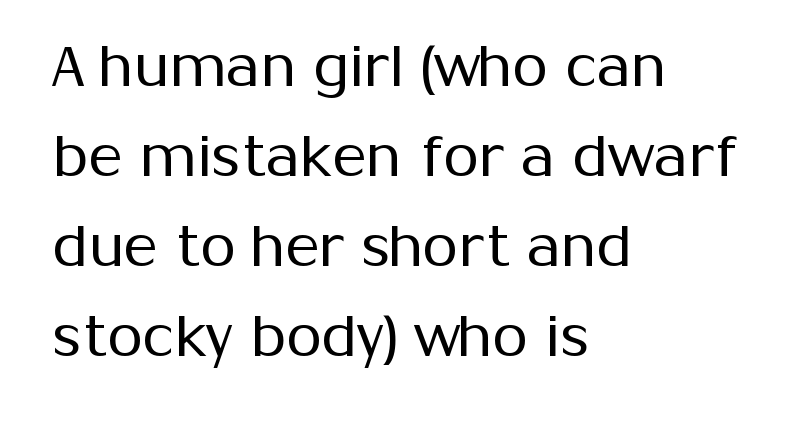
The image shows 58 px regular-weight sans-serif type, upright; set left-aligned, normal line spacing (1.55x), normal letter spacing, not underlined; medium stroke contrast and a medium x-height.
